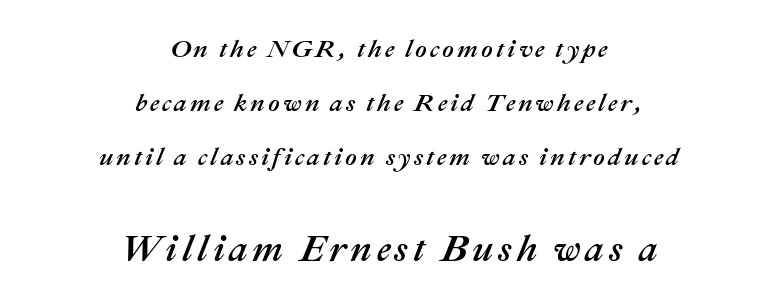
The image shows 37 px text type, italic (leaning right); set centered, loose line spacing (2.17x), not underlined; the second (bottom) block is 1.48x larger; medium stroke contrast and a medium x-height.
